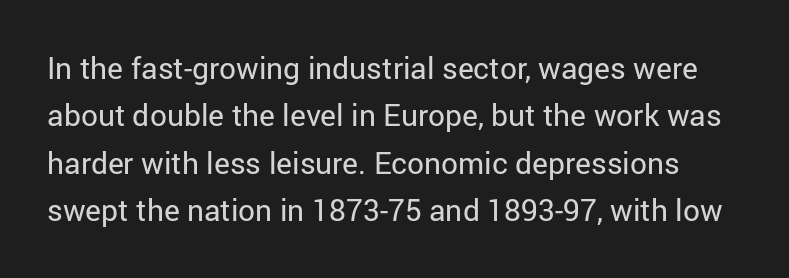
Observe the absence of serifs on each vertical stroke in this sample. Standard letterfit; no display-style spreading of the glyphs. The vertical gap from one line to the next is medium. Posture: vertical.
